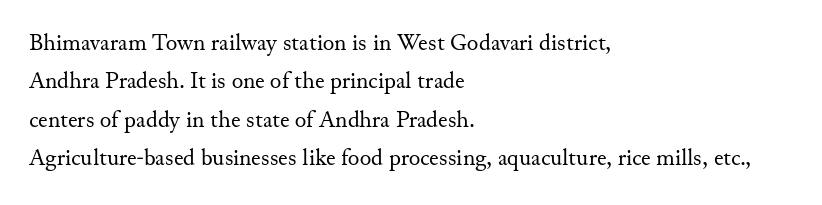
Plain, unruled lines of type. No heavy texture on the line: the type isn't bold. Look at the tracking — it's just the regular setting, nothing added. The axis of the letterforms is exactly vertical. The rows are spaced the way most documents space them.
